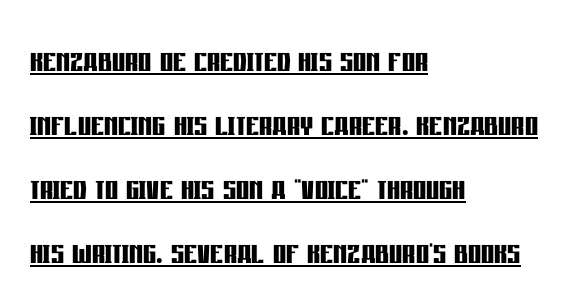
The image shows 41 px semibold, condensed sans-serif type, upright; set left-aligned, normal line spacing (1.56x), normal letter spacing, underlined; low stroke contrast and a large x-height.
